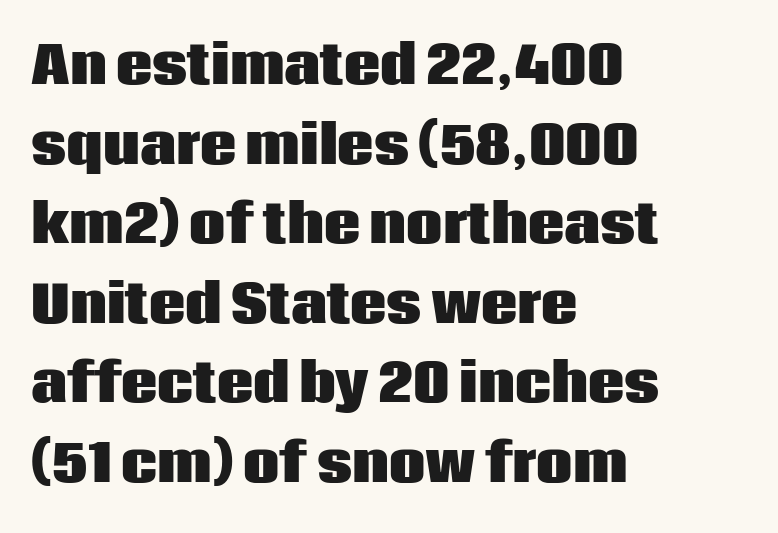
The image shows 51 px heavy sans-serif type, upright; set left-aligned, normal line spacing (1.56x), normal letter spacing, not underlined; low stroke contrast and a large x-height.
